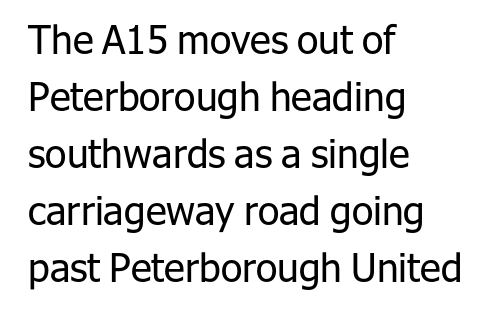
Letters have the restrained weight of plain body copy at most. Between one letter and the next there's only the usual sliver of space. In terms of letterform style, serifs are entirely absent. Horizontally, the lines are justified to the leading edge only. A typesetter would mark this as roman, not italic. Anything drawn beneath the words? Only blank space.
